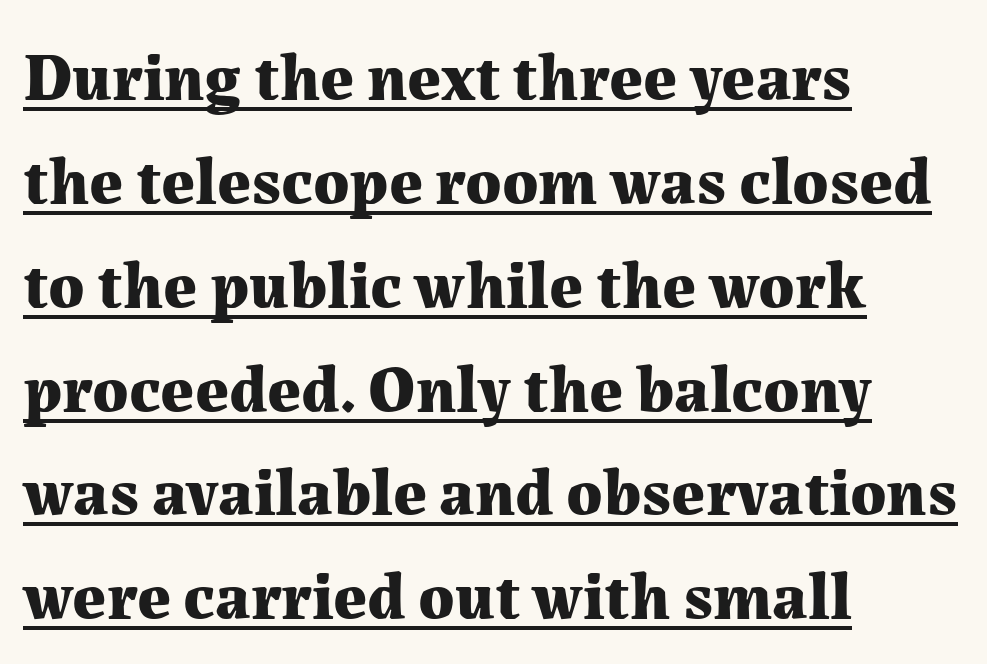
The letters sit at their default tracking, neither squeezed nor spread. Vertical spacing — default. Notice how a bar underscores the lettering throughout. The characters display serif detailing at their extremities. Typeset ragged right — the left edge is the straight one. Weight: bold.
